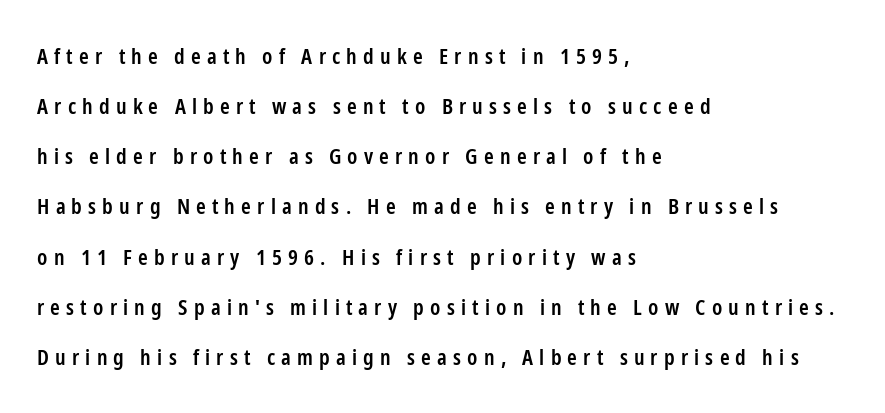
The image shows 22 px text type, upright; set left-aligned, loose line spacing (2.28x), unusually wide letter spacing (+0.28 em), not underlined.
